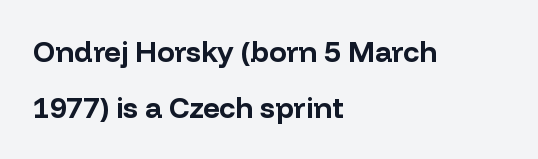
Q: Is the text bold? A: Yes.
Q: Is the text italic (slanted)? A: No, it is upright.
Q: Is the typeface a serif or a sans-serif typeface? A: Sans-serif.
Q: Is the text underlined? A: No.
Q: How is the paragraph aligned? A: Left-aligned.
Q: Is the spacing between letters normal or unusually wide? A: Normal.
Q: Is the spacing between lines tight, normal or loose? A: Loose.
Q: Width (condensed, normal, or wide)? A: Normal.
Q: Stroke contrast? A: Low.
Q: x-height? A: Medium.
Q: Monospaced? A: No.
